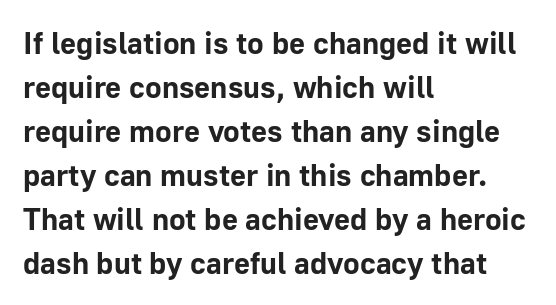
{"serif": "no", "italic": "no", "bold": "yes", "weight": "bold", "width": "normal", "stroke_contrast": "low", "x_height": "medium", "monospaced": "no", "underline": "no", "align": "left", "line_spacing": "normal", "line_spacing_ratio": 1.42, "letter_spacing": "normal", "letter_spacing_em": 0.0, "glyph_px": 31}
